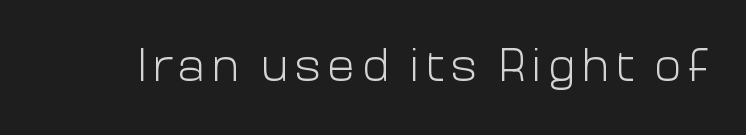
The image shows 47 px light sans-serif type, upright; set not underlined; low stroke contrast and a medium x-height.
